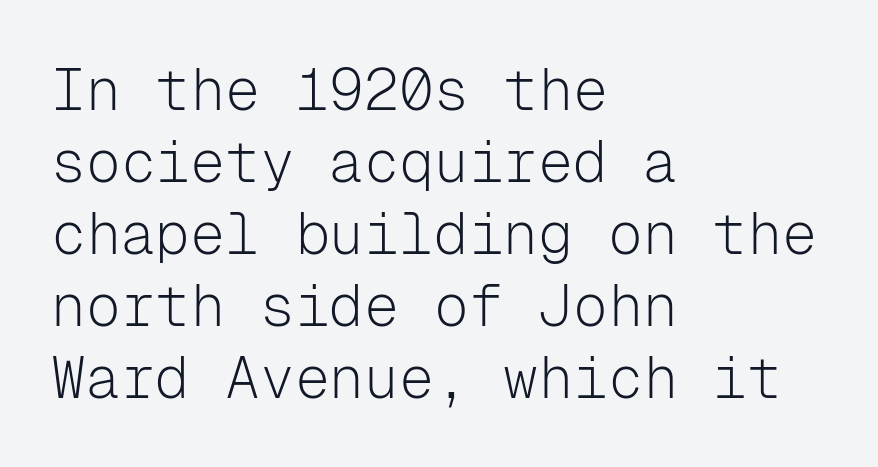
The designer went with a sans here, leaving each stem footless. Only glyphs here, with clear space below each row. These lines are rendered in a fixed-pitch font. The lettering stays uniformly vertical, giving the passage a roman look. The lines in this sample share a left origin and differ only in where they stop. On a weight scale, this lands at 450 or below.
